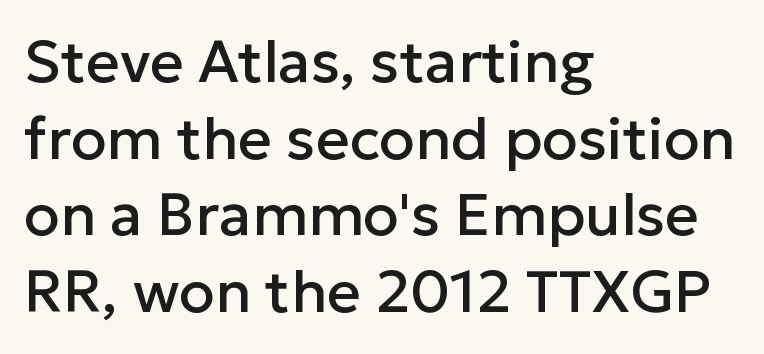
These lines are rendered in a variable-pitch font. The area under the type is left untouched. This rendering uses left alignment, leaving the right contour irregular. Caption: standard tracking, unaltered. Line spacing here is normal. Classification — sans serif.
